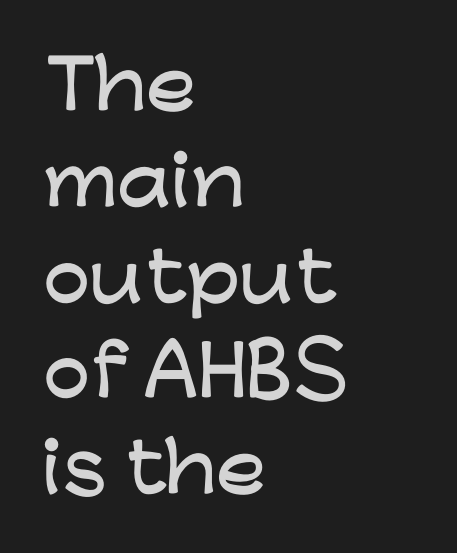
Vertical strokes here are truly vertical. Each word holds together tightly as a unit, with standard inter-letter gaps. Students, observe: this is what conventionally led text looks like. Beneath every word, the page is bare. These lines are rendered in a variable-pitch font. Check where the strokes stop: nothing finishes them off — pure sans.
